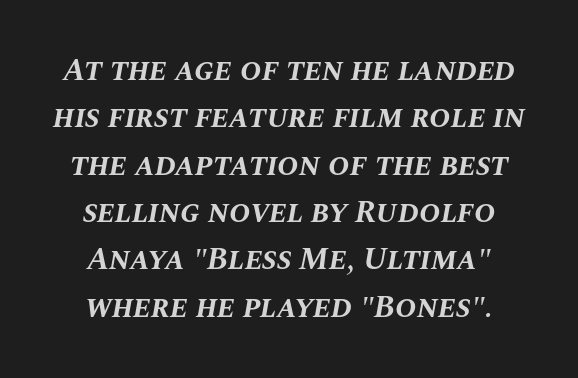
Only glyphs here, with clear space below each row. How are the letters spaced? Ordinarily, with no added tracking. An italicized treatment has been applied to the whole sample. Spacing verdict: proportional, widths tailored to each character. Compared with typical paragraphs, the rows here are spaced about the same.
